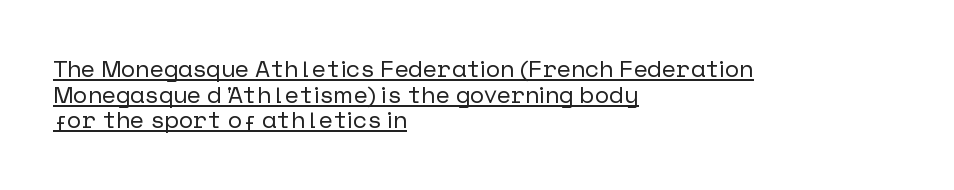
The space between consecutive lines is stingy. The typesetter has applied underlining to the passage shown. Teacher's note: observe the even left margin — that is flush-left alignment. Tracking value appears to be zero — textbook default spacing.
